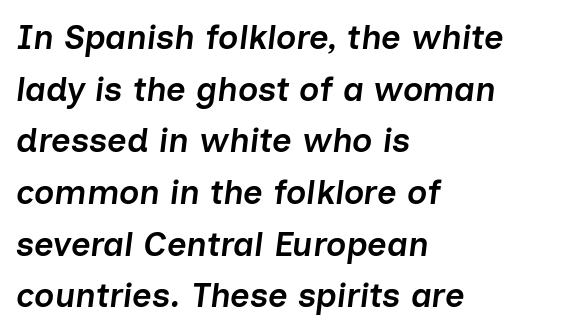
Q: Is the text bold? A: Semi-bold.
Q: Is the text italic (slanted)? A: Yes, it leans right by about 7 degrees.
Q: Is the text underlined? A: No.
Q: How is the paragraph aligned? A: Left-aligned.
Q: Is the spacing between letters normal or unusually wide? A: Normal.
Q: Is the spacing between lines tight, normal or loose? A: Normal.
Q: Width (condensed, normal, or wide)? A: Normal.
Q: Stroke contrast? A: Low.
Q: x-height? A: Medium.
Q: Monospaced? A: No.
